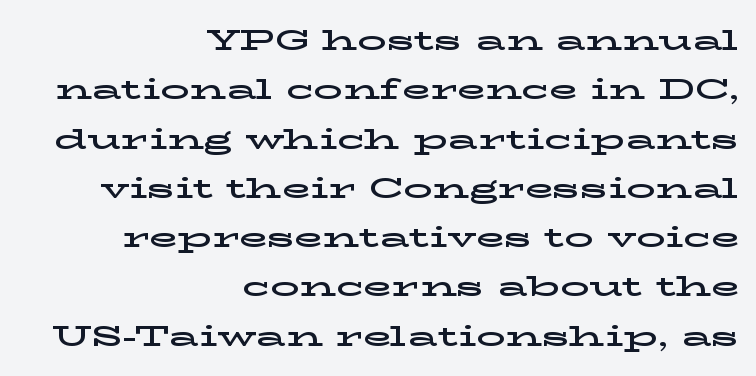
Q: Is the text italic (slanted)? A: No, it is upright.
Q: Is the typeface a serif or a sans-serif typeface? A: Serif.
Q: Is the text underlined? A: No.
Q: How is the paragraph aligned? A: Right-aligned.
Q: Is the spacing between letters normal or unusually wide? A: Normal.
Q: Is the spacing between lines tight, normal or loose? A: Normal.
Q: Width (condensed, normal, or wide)? A: Wide.
Q: Stroke contrast? A: Low.
Q: x-height? A: Medium.
Q: Monospaced? A: No.
